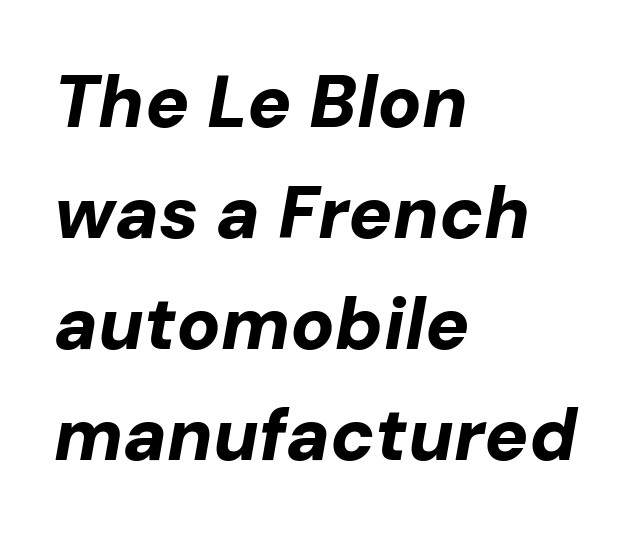
The image shows 73 px bold type, italic (leaning right); set left-aligned, normal line spacing (1.52x), normal letter spacing, not underlined; low stroke contrast and a medium x-height.
